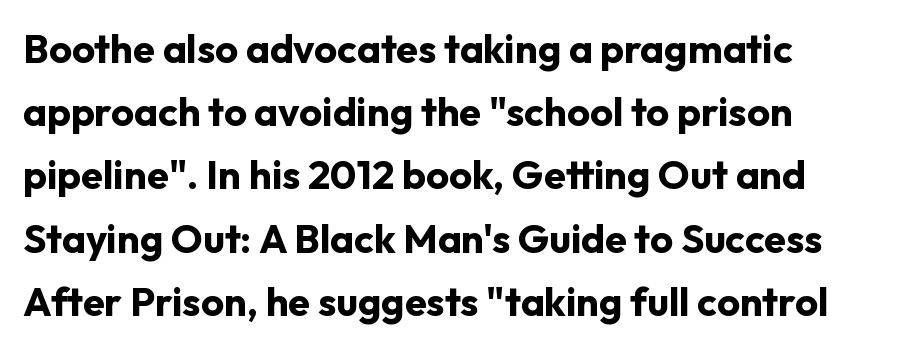
Q: Is the text bold? A: Yes.
Q: Is the text italic (slanted)? A: No, it is upright.
Q: Is the typeface a serif or a sans-serif typeface? A: Sans-serif.
Q: Is the text underlined? A: No.
Q: Is the spacing between letters normal or unusually wide? A: Normal.
Q: Is the spacing between lines tight, normal or loose? A: Normal.
Q: Width (condensed, normal, or wide)? A: Normal.
Q: Stroke contrast? A: Low.
Q: x-height? A: Medium.
Q: Monospaced? A: No.
